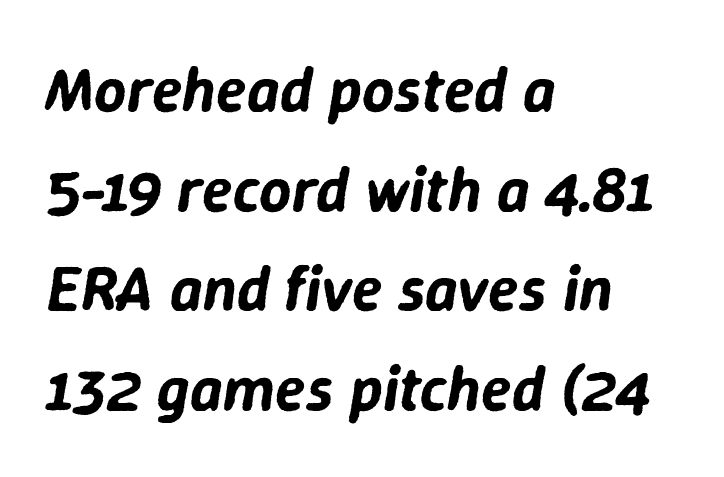
{"italic": "yes", "lean": "right", "slant_degrees": 9, "width": "normal", "stroke_contrast": "low", "x_height": "medium", "monospaced": "no", "underline": "no", "align": "left", "line_spacing": "normal", "line_spacing_ratio": 1.58, "letter_spacing": "normal", "letter_spacing_em": 0.0, "glyph_px": 63}
